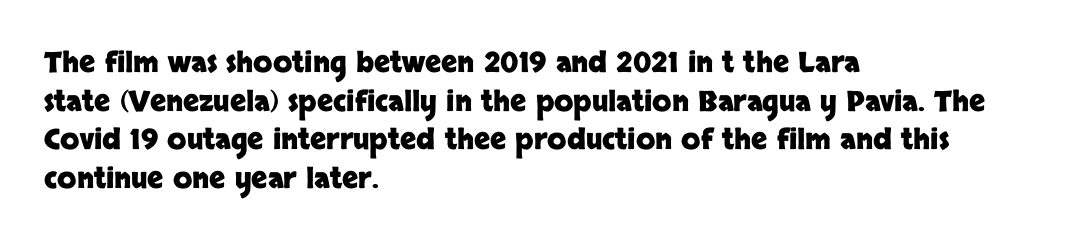
This rendering uses left alignment, leaving the right contour irregular. The space between consecutive lines is moderate. The passage shown is not underscored anywhere. Summary of weight: heavy, a full bold.
